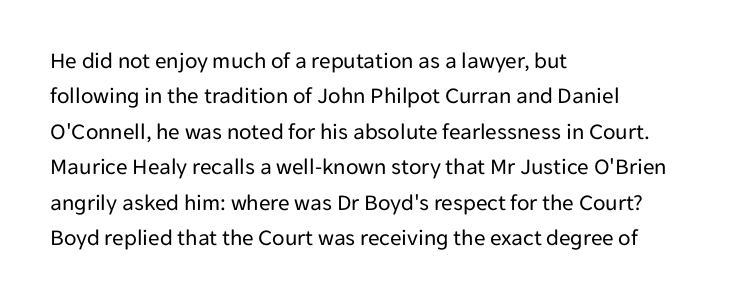
The image shows 23 px text type, upright; set left-aligned, normal line spacing (1.54x), normal letter spacing, not underlined.
